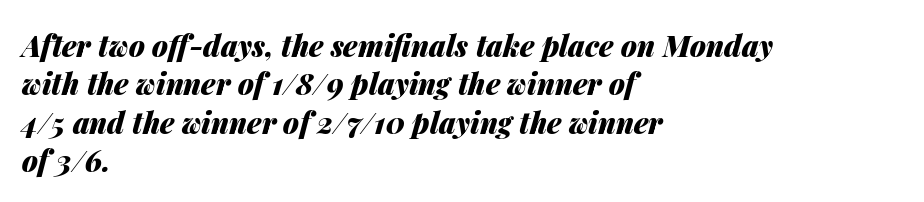
Think of a printed novel: that variable character pitch is what you see here. The space directly below the letters is spotless. Slanted lettering throughout. Interline gaps are of average width in this sample. You could call the tracking neutral — neither tight nor loose. Chunky letters — that's bold for sure.
